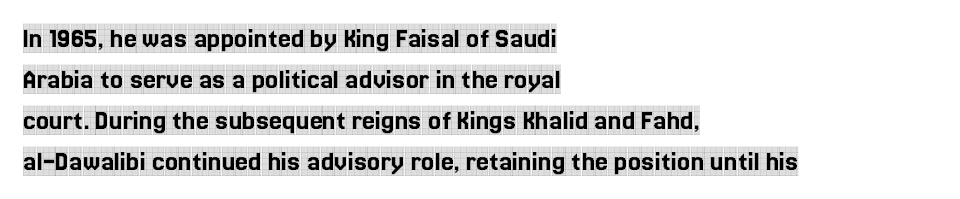
{"serif": "yes", "italic": "no", "width": "condensed", "x_height": "large", "monospaced": "no", "underline": "no", "align": "left", "line_spacing": "normal", "line_spacing_ratio": 1.41, "letter_spacing": "normal", "letter_spacing_em": 0.0, "glyph_px": 29}
